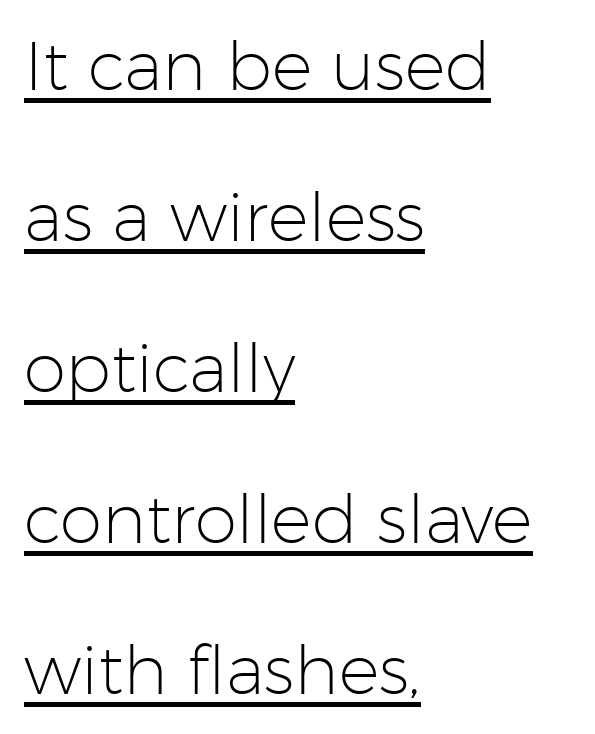
Proportional: the letters do not fall into vertical columns. The axis of the letterforms is exactly vertical. The type family on display is of the sans-serif kind. Line beginnings align vertically; line endings do not.
